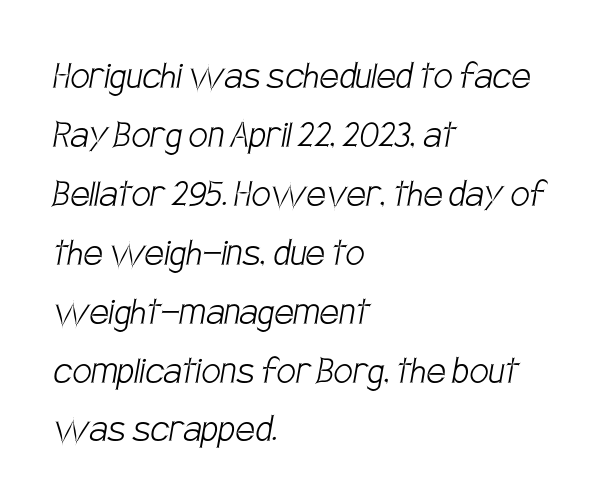
Stem width sits at or under what a default text font uses. One-word summary of the alignment: left. The letters sit at their default tracking, neither squeezed nor spread. The lines sit at an ordinary, default distance from one another. Rule under the text: the space is simply empty. Is this a fixed-width face? No — the glyphs have proportional, varying widths.
